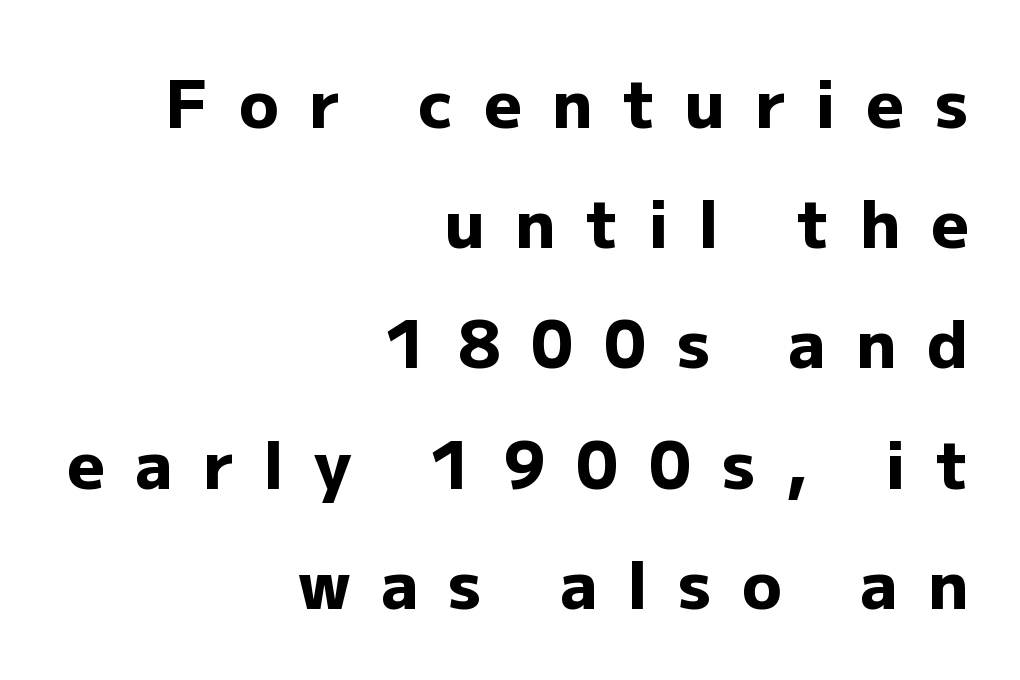
The rendering shows plain stroke endings on the letterforms — a sans-serif design. Is the type bold? Yes — the strokes are clearly thick and heavy. Tracking here is generous; glyphs stand well apart from one another. The paragraph has a hard right edge and a soft left edge. The string is rendered with underlining switched off. You could not count columns in this text — the font is proportionally spaced.
